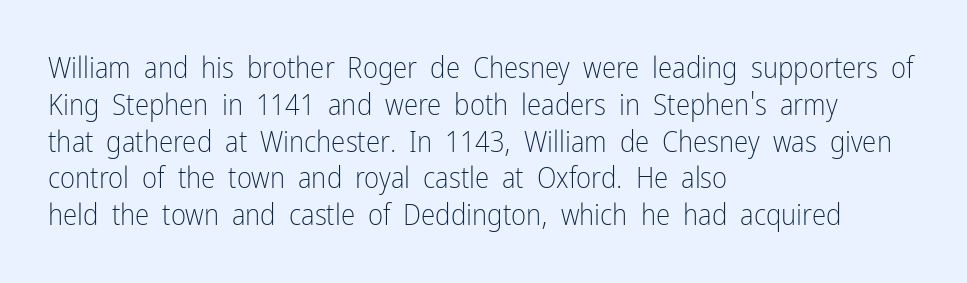
{"serif": "no", "italic": "no", "bold": "no", "weight": "light", "width": "condensed", "stroke_contrast": "low", "x_height": "medium", "monospaced": "no", "underline": "no", "align": "left", "line_spacing": "normal", "line_spacing_ratio": 1.27, "letter_spacing": "normal", "letter_spacing_em": 0.0, "glyph_px": 29}
